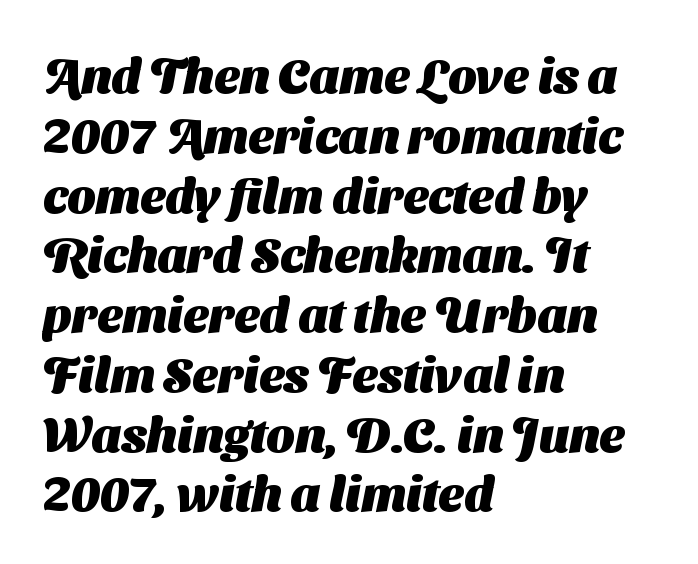
{"serif": "no", "bold": "yes", "weight": "heavy", "width": "normal", "stroke_contrast": "medium", "x_height": "medium", "monospaced": "no", "underline": "no", "align": "left", "line_spacing_ratio": 1.22, "letter_spacing": "normal", "letter_spacing_em": 0.0, "glyph_px": 49}
